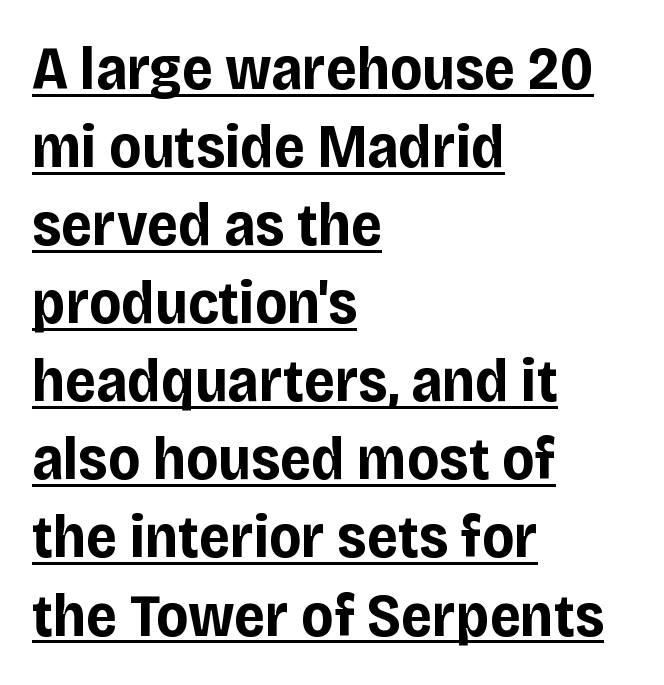
The space between consecutive lines is moderate. The lettering is marked with a stroke running underneath it. The sample has been set heavy, in full bold. No feet cap the strokes, marking this as sans-serif type. These lines stack with their left ends in a neat column.
